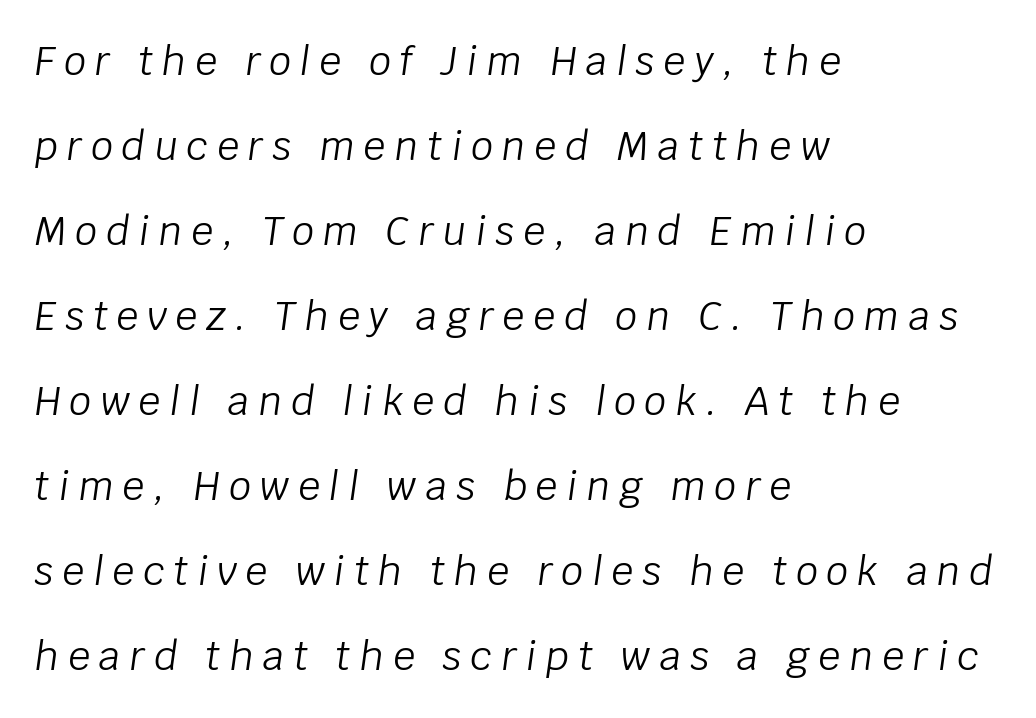
Q: Is the text bold? A: No.
Q: Is the text italic (slanted)? A: Yes, it leans right by about 8 degrees.
Q: Is the text underlined? A: No.
Q: How is the paragraph aligned? A: Left-aligned.
Q: Is the spacing between letters normal or unusually wide? A: Unusually wide.
Q: Is the spacing between lines tight, normal or loose? A: Loose.
Q: Width (condensed, normal, or wide)? A: Normal.
Q: Stroke contrast? A: Low.
Q: x-height? A: Large.
Q: Monospaced? A: No.
